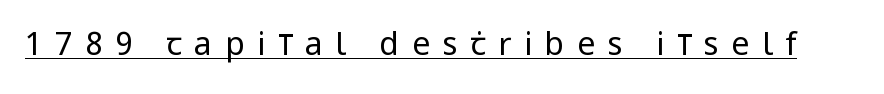
Typographically, this falls in the sans-serif category. Stems here are at most as thick as an everyday book face. Inter-character spacing is expanded well beyond the font's built-in metrics. Varying glyph widths throughout — classic text-font behaviour. Designer's note — italics off, roman on. The glyphs are accompanied by a horizontal stroke just below them.
